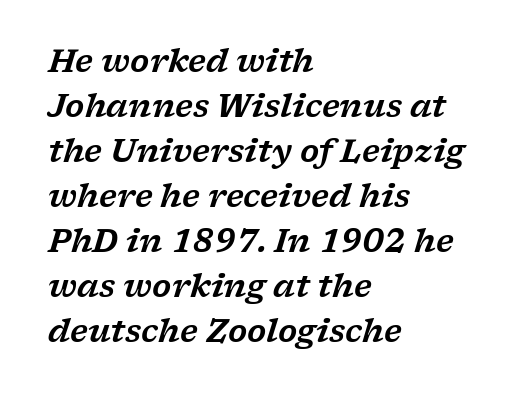
{"serif": "yes", "italic": "yes", "lean": "right", "slant_degrees": 17, "width": "wide", "stroke_contrast": "low", "x_height": "medium", "monospaced": "no", "underline": "no", "align": "left", "line_spacing": "normal", "line_spacing_ratio": 1.45, "letter_spacing": "normal", "letter_spacing_em": 0.0, "glyph_px": 31}
